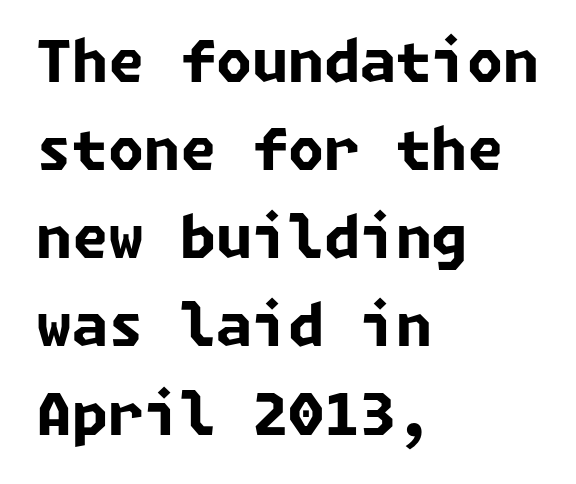
Note: no serifs on the glyphs. No word sits above an underline. Tracking here is standard; glyphs follow each other at the usual distance. The rendering uses a moderate line-height, typical for paragraphs.
